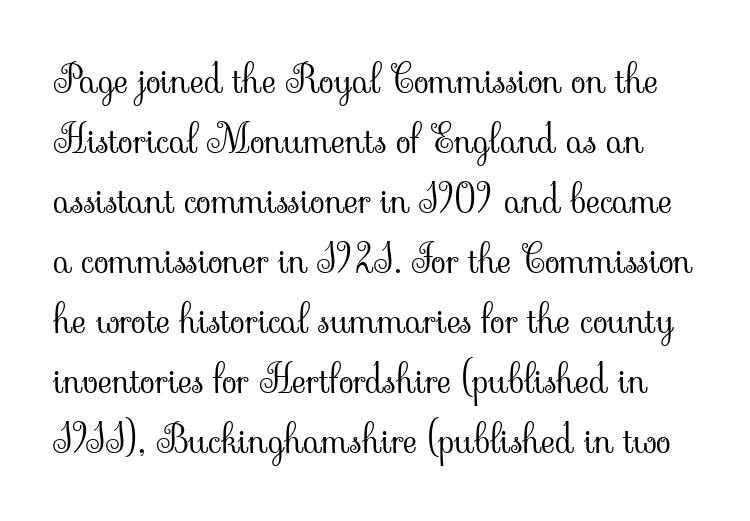
The image shows 39 px light serif type, upright; set normal line spacing (1.54x), normal letter spacing, not underlined; low stroke contrast and a small x-height.
